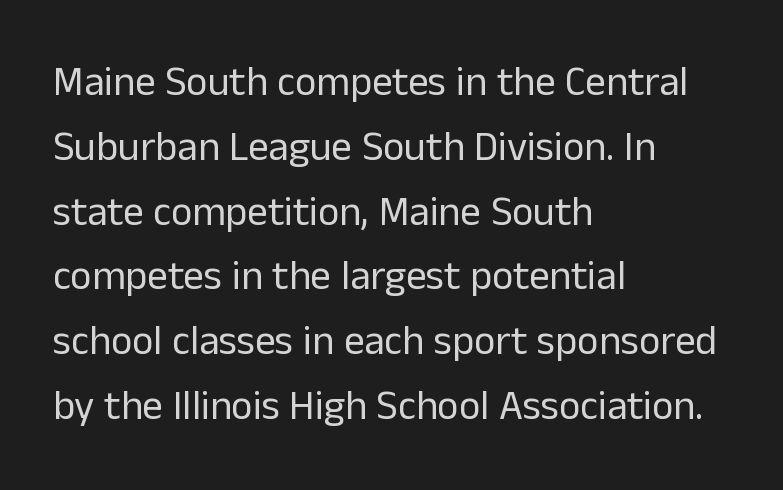
The image shows 41 px regular-weight sans-serif type, upright; set left-aligned, normal line spacing (1.58x), normal letter spacing, not underlined; low stroke contrast and a medium x-height.
